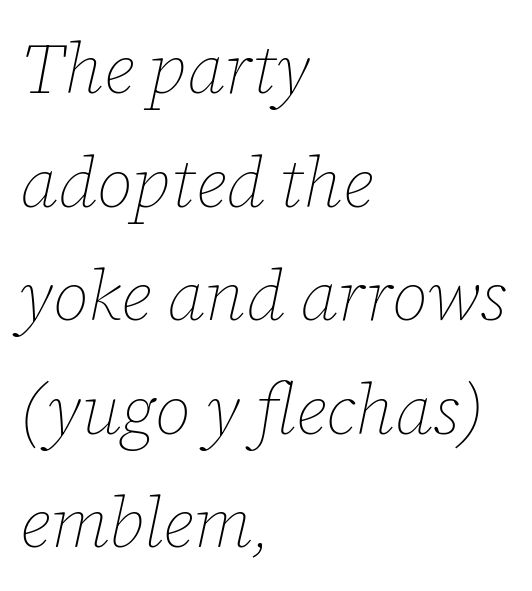
Q: Is the text bold? A: No.
Q: Is the text italic (slanted)? A: Yes, it leans right by about 12 degrees.
Q: Is the text underlined? A: No.
Q: How is the paragraph aligned? A: Left-aligned.
Q: Is the spacing between letters normal or unusually wide? A: Normal.
Q: Is the spacing between lines tight, normal or loose? A: Normal.
Q: Width (condensed, normal, or wide)? A: Normal.
Q: Stroke contrast? A: Low.
Q: x-height? A: Medium.
Q: Monospaced? A: No.
